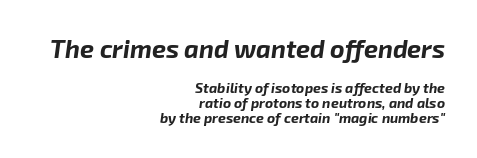
Q: Is the text bold? A: Yes.
Q: Is the text italic (slanted)? A: Yes, it leans right by about 8 degrees.
Q: Is the text underlined? A: No.
Q: How is the paragraph aligned? A: Right-aligned.
Q: Is the spacing between letters normal or unusually wide? A: Normal.
Q: Is the spacing between lines tight, normal or loose? A: Tight.
Q: Which block of text is set in a larger size, the first (top) or the second (bottom)? A: The first (top) one.
